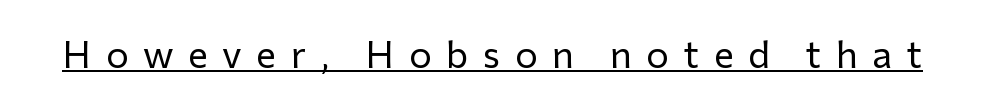
Spacing verdict: proportional, widths tailored to each character. The rendering shows plain stroke endings on the letterforms — a sans-serif design. Does extra space separate the letters? Yes, quite a lot of it. The letters stand straight up with perfectly vertical stems. Looks like someone drew a line under every word here. No extra ink here — the face is not bold.
